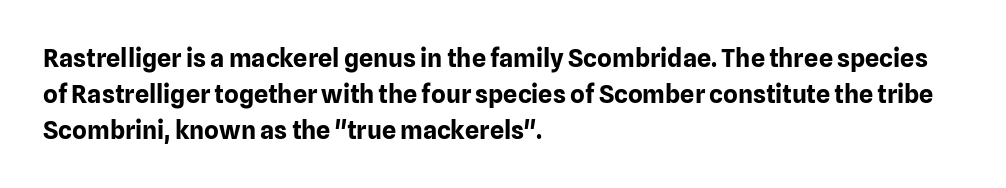
The image shows 25 px bold type, upright; set left-aligned, normal line spacing (1.44x), normal letter spacing, not underlined.
